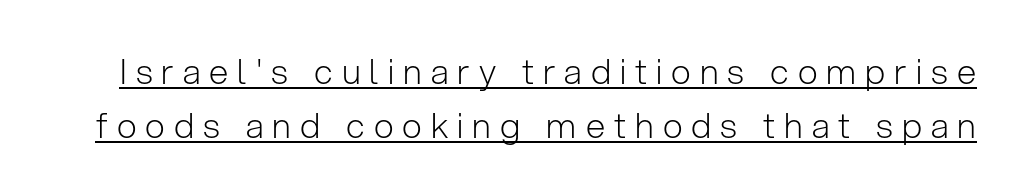
{"serif": "no", "italic": "no", "bold": "no", "weight": "light", "width": "normal", "stroke_contrast": "low", "x_height": "medium", "monospaced": "no", "underline": "yes", "line_spacing": "normal", "line_spacing_ratio": 1.54, "letter_spacing": "wide", "letter_spacing_em": 0.26, "glyph_px": 35}
